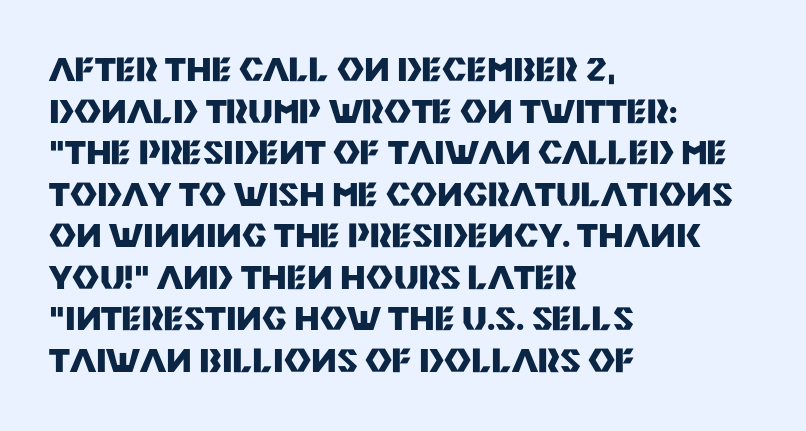
{"serif": "no", "italic": "no", "bold": "yes", "weight": "heavy", "width": "normal", "stroke_contrast": "medium", "x_height": "large", "monospaced": "no", "underline": "no", "align": "left", "line_spacing": "normal", "line_spacing_ratio": 1.26, "letter_spacing": "normal", "letter_spacing_em": 0.0, "glyph_px": 33}
